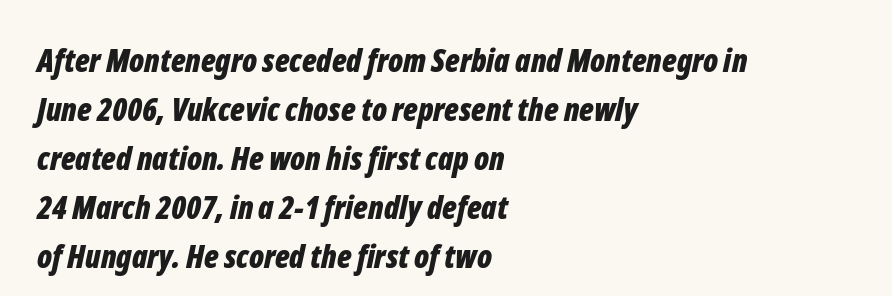
Q: Is the text bold? A: Yes.
Q: Is the text italic (slanted)? A: Yes, it leans right by about 12 degrees.
Q: Is the text underlined? A: No.
Q: How is the paragraph aligned? A: Left-aligned.
Q: Is the spacing between letters normal or unusually wide? A: Normal.
Q: Is the spacing between lines tight, normal or loose? A: Normal.
Q: Width (condensed, normal, or wide)? A: Condensed.
Q: Stroke contrast? A: Low.
Q: x-height? A: Medium.
Q: Monospaced? A: No.
